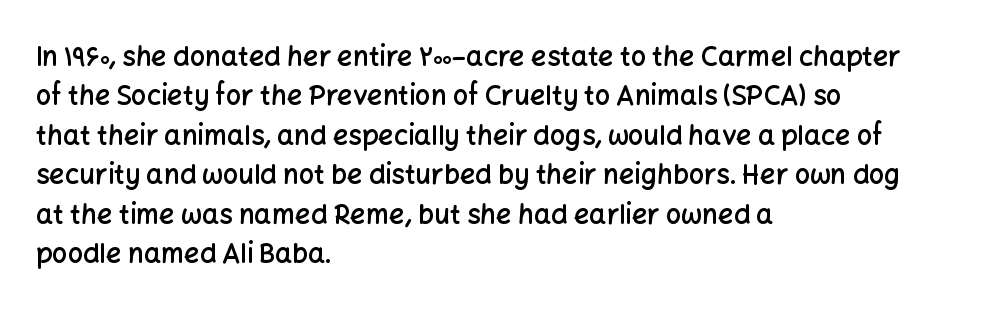
Q: Is the text bold? A: Semi-bold.
Q: Is the text italic (slanted)? A: No, it is upright.
Q: Is the text underlined? A: No.
Q: How is the paragraph aligned? A: Left-aligned.
Q: Is the spacing between letters normal or unusually wide? A: Normal.
Q: Is the spacing between lines tight, normal or loose? A: Normal.
